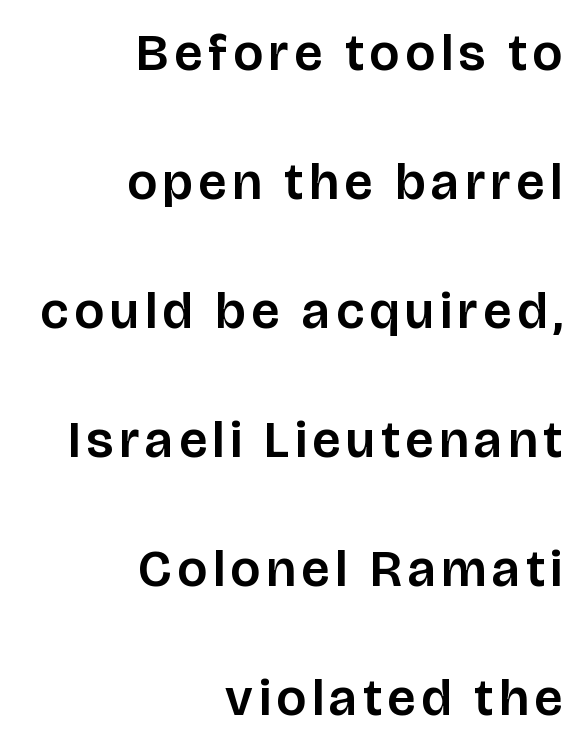
{"serif": "no", "italic": "no", "width": "normal", "stroke_contrast": "low", "x_height": "large", "monospaced": "no", "underline": "no", "align": "right", "line_spacing": "loose", "line_spacing_ratio": 2.48, "glyph_px": 52}
